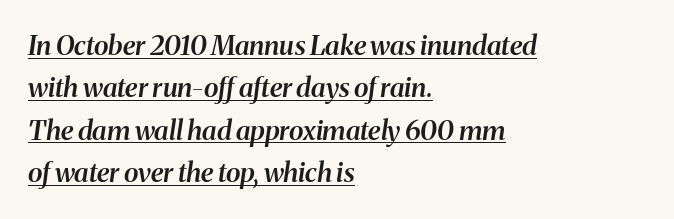
Q: Is the text bold? A: Semi-bold.
Q: Is the text italic (slanted)? A: Yes, it leans right by about 8 degrees.
Q: Is the text underlined? A: Yes.
Q: How is the paragraph aligned? A: Left-aligned.
Q: Is the spacing between letters normal or unusually wide? A: Normal.
Q: Is the spacing between lines tight, normal or loose? A: Normal.
